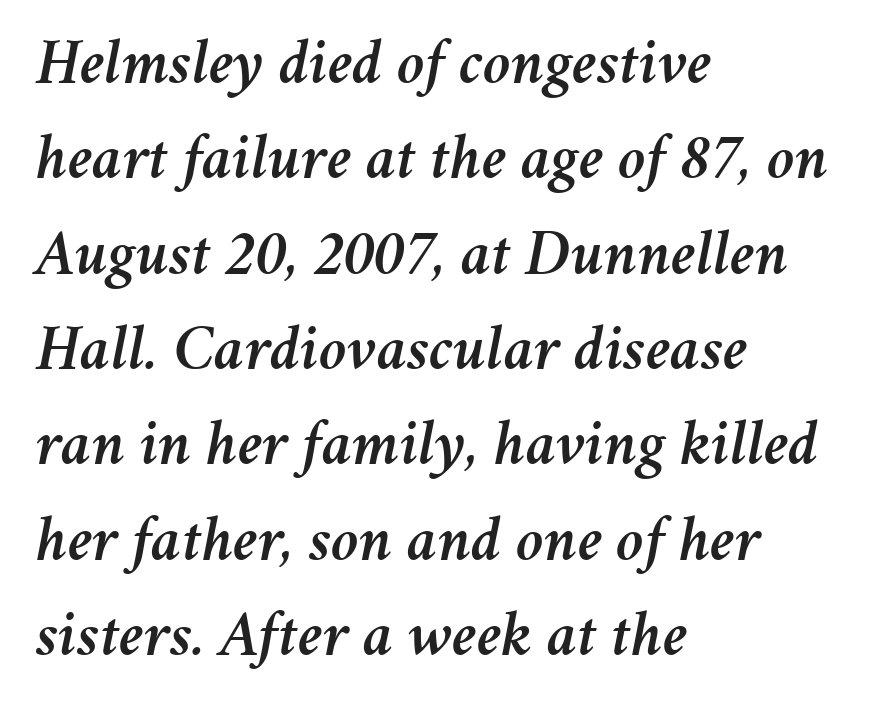
Q: Is the text italic (slanted)? A: Yes, it leans right by about 11 degrees.
Q: Is the text underlined? A: No.
Q: How is the paragraph aligned? A: Left-aligned.
Q: Is the spacing between letters normal or unusually wide? A: Normal.
Q: Is the spacing between lines tight, normal or loose? A: Normal.
Q: Width (condensed, normal, or wide)? A: Normal.
Q: Stroke contrast? A: Medium.
Q: x-height? A: Medium.
Q: Monospaced? A: No.
